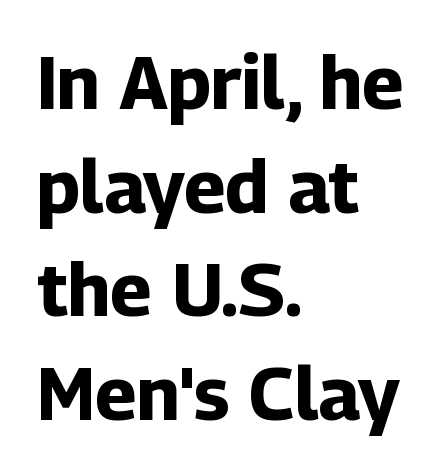
Inter-character spacing is left at the font's built-in metrics. The glyphs have the mass of a bold cut. The glyphs are unaccompanied by any horizontal stroke below them. Style check: upright. Classification — sans serif. Horizontally, the lines are justified to the leading edge only.
